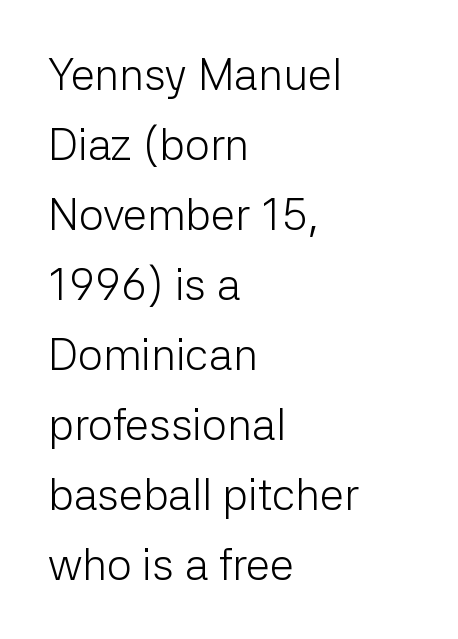
The image shows 44 px light sans-serif type, upright; set left-aligned, normal line spacing (1.59x), normal letter spacing, not underlined; low stroke contrast and a medium x-height.
